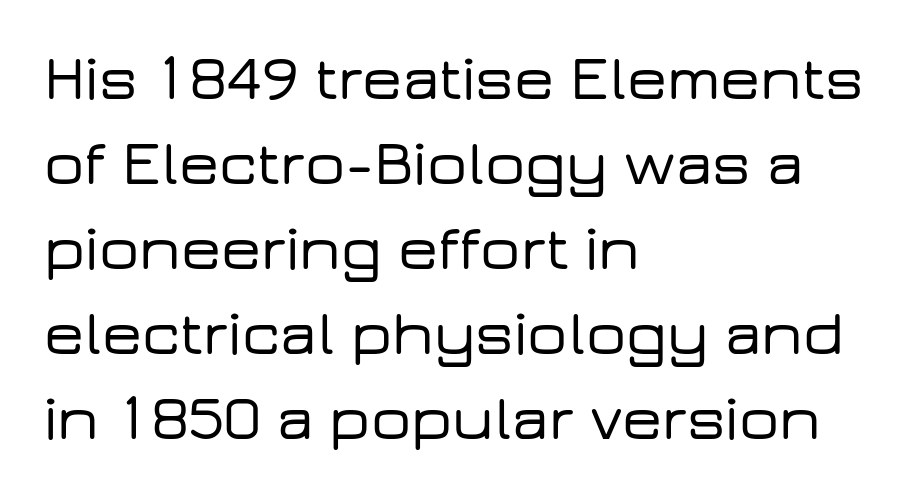
Q: Is the text italic (slanted)? A: No, it is upright.
Q: Is the typeface a serif or a sans-serif typeface? A: Sans-serif.
Q: Is the text underlined? A: No.
Q: How is the paragraph aligned? A: Left-aligned.
Q: Is the spacing between letters normal or unusually wide? A: Normal.
Q: Is the spacing between lines tight, normal or loose? A: Normal.
Q: Width (condensed, normal, or wide)? A: Wide.
Q: Stroke contrast? A: Low.
Q: x-height? A: Medium.
Q: Monospaced? A: No.
